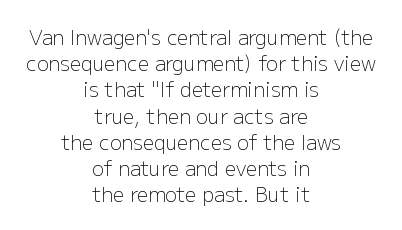
{"italic": "no", "bold": "no", "underline": "no", "align": "center", "line_spacing": "normal", "line_spacing_ratio": 1.31, "letter_spacing": "normal", "letter_spacing_em": 0.0, "glyph_px": 20}
